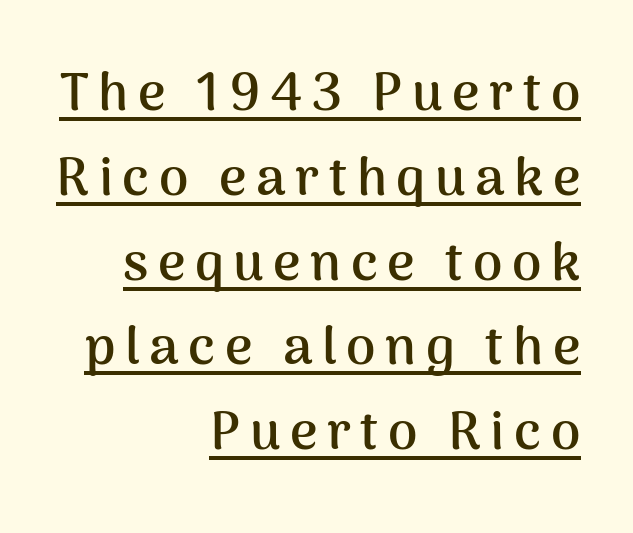
Q: Is the text bold? A: Yes.
Q: Is the text italic (slanted)? A: No, it is upright.
Q: Is the typeface a serif or a sans-serif typeface? A: Sans-serif.
Q: Is the text underlined? A: Yes.
Q: How is the paragraph aligned? A: Right-aligned.
Q: Is the spacing between lines tight, normal or loose? A: Normal.
Q: Width (condensed, normal, or wide)? A: Normal.
Q: Stroke contrast? A: Medium.
Q: x-height? A: Medium.
Q: Monospaced? A: No.
